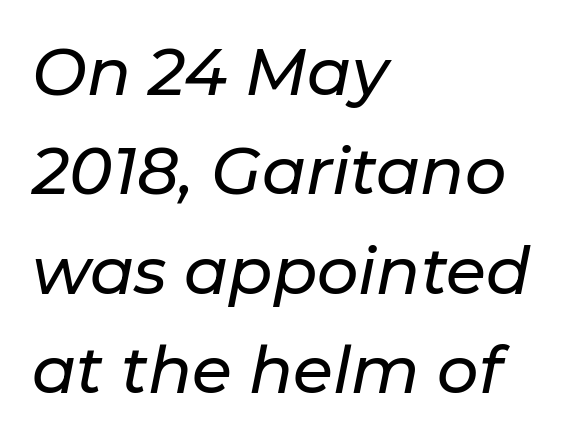
The image shows 65 px text type, italic (leaning right); set left-aligned, normal line spacing (1.53x), normal letter spacing, not underlined; low stroke contrast and a medium x-height.
